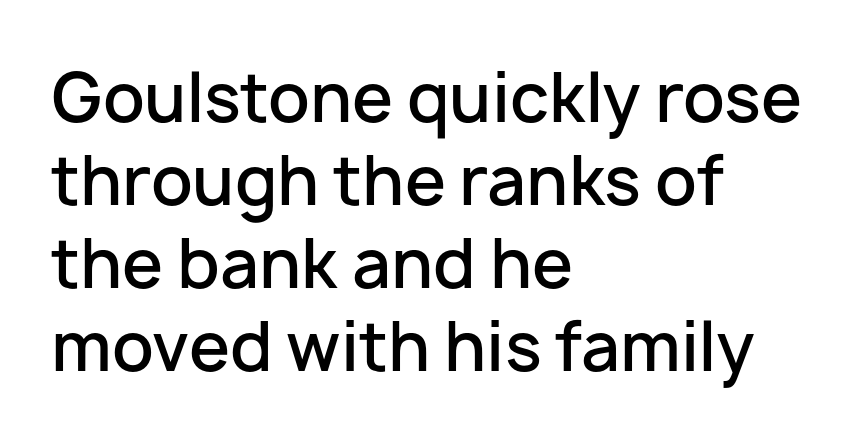
{"serif": "no", "italic": "no", "bold": "semi", "weight": "semibold", "width": "normal", "stroke_contrast": "low", "x_height": "medium", "monospaced": "no", "underline": "no", "align": "left", "line_spacing": "normal", "line_spacing_ratio": 1.26, "letter_spacing": "normal", "letter_spacing_em": 0.0, "glyph_px": 66}
